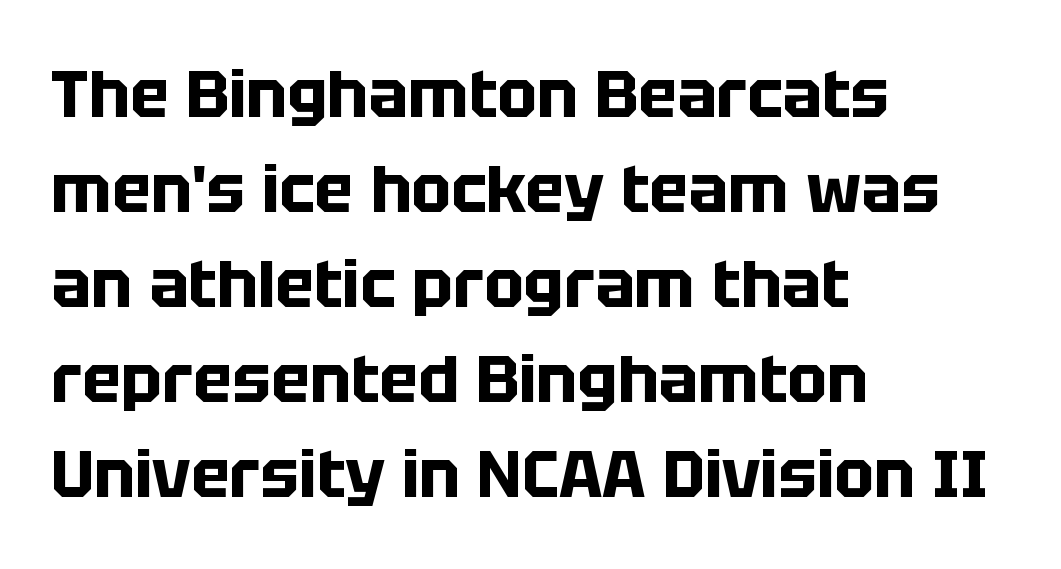
Q: Is the text bold? A: Yes.
Q: Is the text italic (slanted)? A: No, it is upright.
Q: Is the typeface a serif or a sans-serif typeface? A: Sans-serif.
Q: Is the text underlined? A: No.
Q: How is the paragraph aligned? A: Left-aligned.
Q: Is the spacing between letters normal or unusually wide? A: Normal.
Q: Is the spacing between lines tight, normal or loose? A: Normal.
Q: Width (condensed, normal, or wide)? A: Normal.
Q: Stroke contrast? A: Low.
Q: x-height? A: Large.
Q: Monospaced? A: No.
